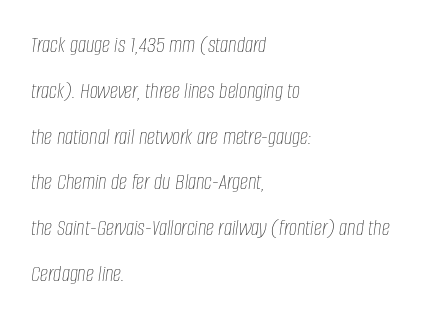
{"italic": "yes", "lean": "right", "slant_degrees": 8, "bold": "no", "underline": "no", "align": "left", "line_spacing": "loose", "line_spacing_ratio": 1.99, "letter_spacing": "normal", "letter_spacing_em": 0.0, "glyph_px": 23}
